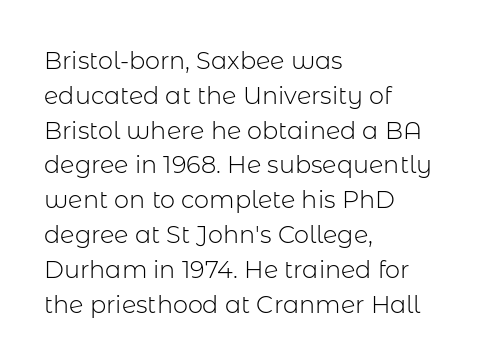
{"italic": "no", "bold": "no", "underline": "no", "align": "left", "line_spacing": "normal", "line_spacing_ratio": 1.45, "letter_spacing": "normal", "letter_spacing_em": 0.0, "glyph_px": 24}
